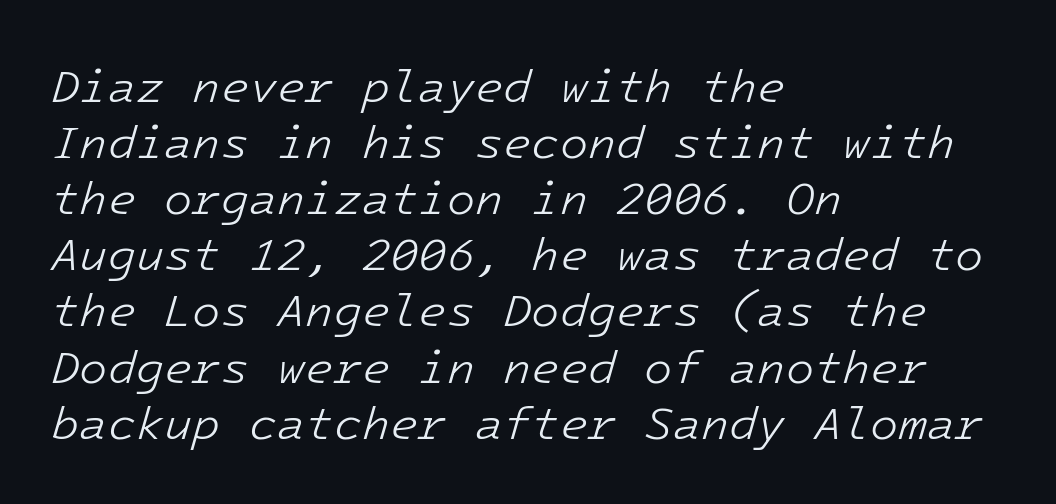
Q: Is the text bold? A: No.
Q: Is the text italic (slanted)? A: Yes, it leans right by about 16 degrees.
Q: Is the text underlined? A: No.
Q: How is the paragraph aligned? A: Left-aligned.
Q: Is the spacing between letters normal or unusually wide? A: Normal.
Q: Width (condensed, normal, or wide)? A: Normal.
Q: Stroke contrast? A: Low.
Q: x-height? A: Medium.
Q: Monospaced? A: Yes.
